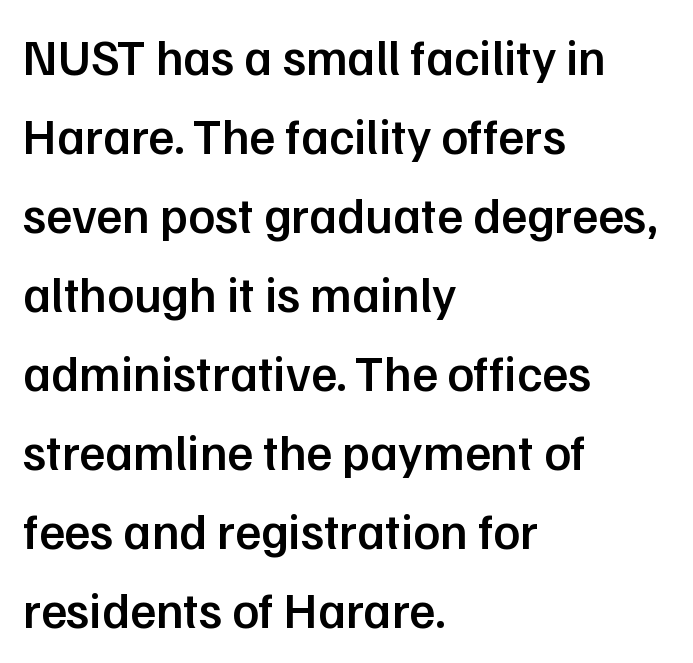
The image shows 50 px semibold sans-serif type, upright; set left-aligned, normal line spacing (1.58x), normal letter spacing, not underlined; low stroke contrast and a medium x-height.
